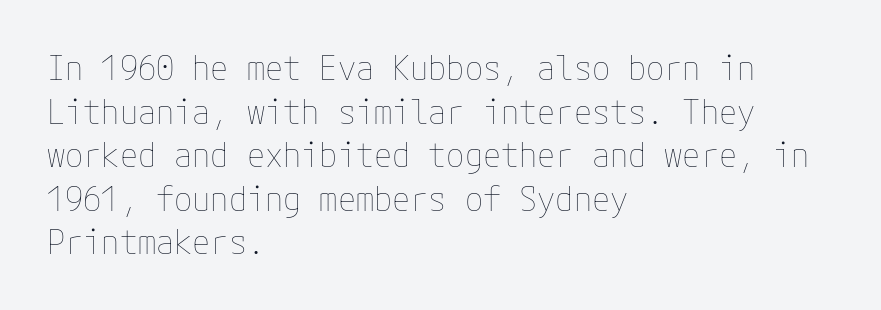
Q: Is the text bold? A: No.
Q: Is the text italic (slanted)? A: No, it is upright.
Q: Is the text underlined? A: No.
Q: How is the paragraph aligned? A: Left-aligned.
Q: Is the spacing between letters normal or unusually wide? A: Normal.
Q: Is the spacing between lines tight, normal or loose? A: Normal.
Q: Width (condensed, normal, or wide)? A: Normal.
Q: Stroke contrast? A: Low.
Q: x-height? A: Medium.
